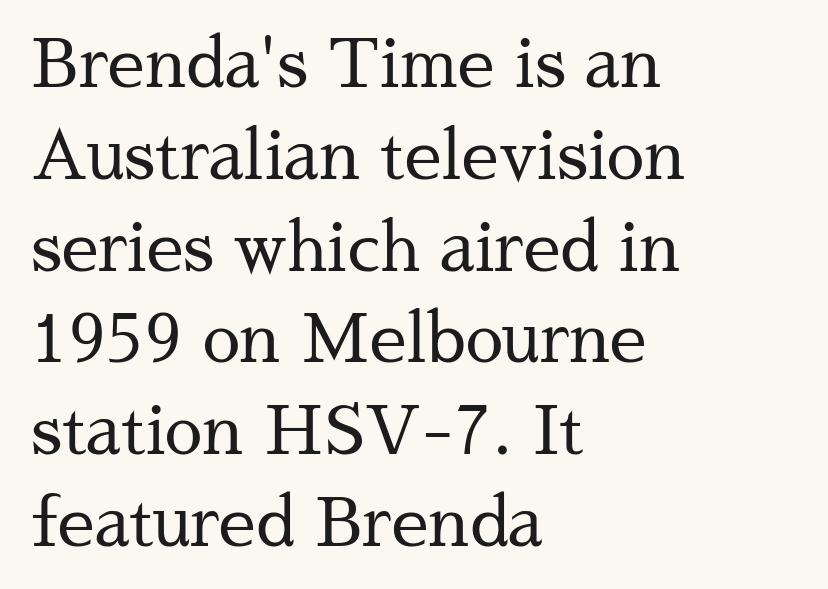
{"serif": "yes", "italic": "no", "bold": "no", "weight": "regular", "width": "normal", "stroke_contrast": "medium", "x_height": "medium", "monospaced": "no", "underline": "no", "align": "left", "line_spacing": "normal", "line_spacing_ratio": 1.37, "letter_spacing": "normal", "letter_spacing_em": 0.0, "glyph_px": 67}
